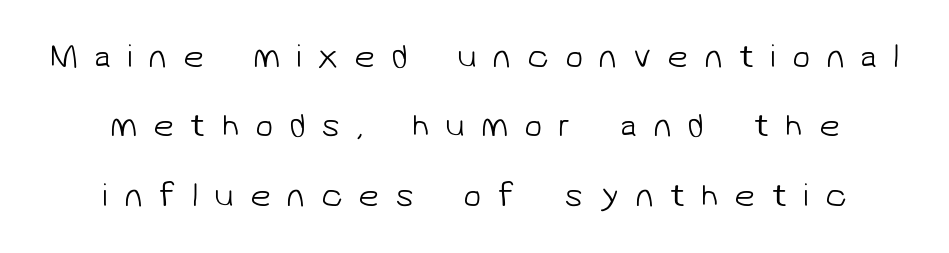
Horizontal bands of white between lines are thick stripes. Is the type heavy? It reads as light-to-regular instead. The tracking reads as deliberately expanded to a designer's eye. This sample has the flowing, uneven cadence of proportional lettering. Serif or sans? Sans — the stroke terminals are bare. Decoration check: the copy has no underline.
